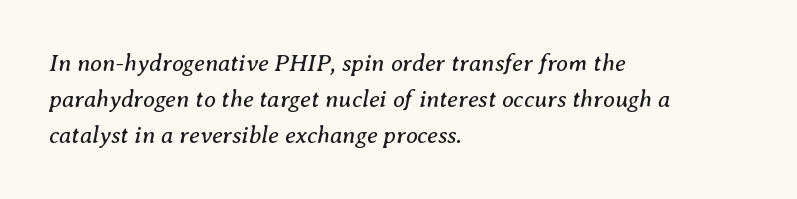
The image shows 24 px text type, italic (leaning right); set left-aligned, normal line spacing (1.51x), normal letter spacing, not underlined.
